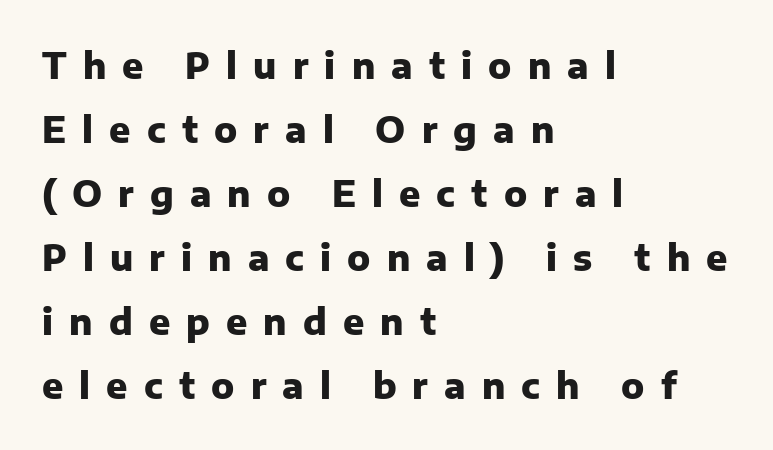
Notice how the passage keeps a crisp vertical edge on the left only. Descenders hang freely into open space. Look at the tracking — it's clearly loosened, letters drifting apart. The text was rendered using a sans face with plain stroke endings. Character widths vary here, with narrow letters taking less room than wide ones. Notice how the stems are strictly vertical — no italics here.
